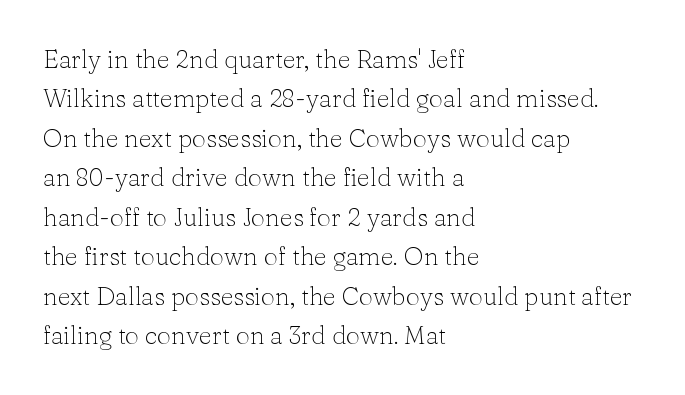
The image shows 25 px text type, upright; set left-aligned, normal line spacing (1.58x), normal letter spacing, not underlined.
